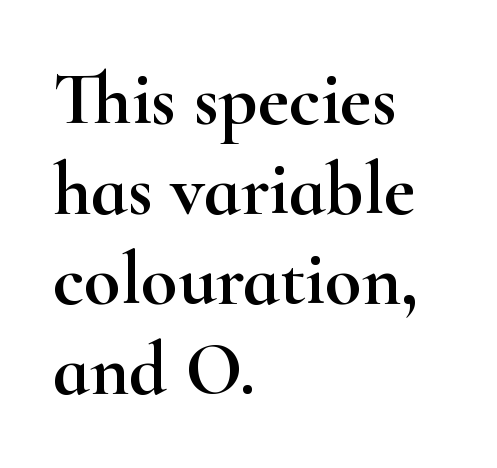
The image shows 75 px wide serif type, upright; set left-aligned, line spacing 1.2x, normal letter spacing, not underlined; high stroke contrast and a small x-height.
